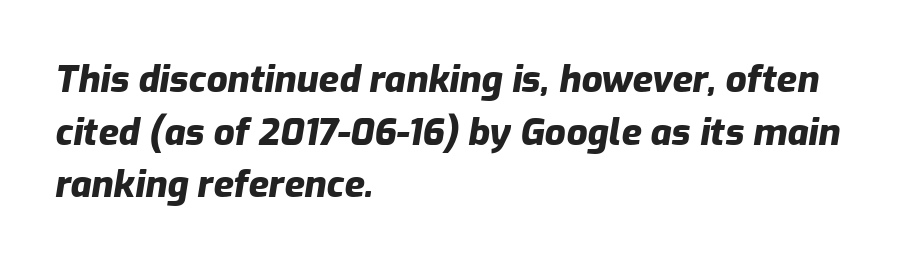
The image shows 37 px heavy type, italic (leaning right); set left-aligned, normal line spacing (1.42x), normal letter spacing, not underlined; low stroke contrast and a medium x-height.
